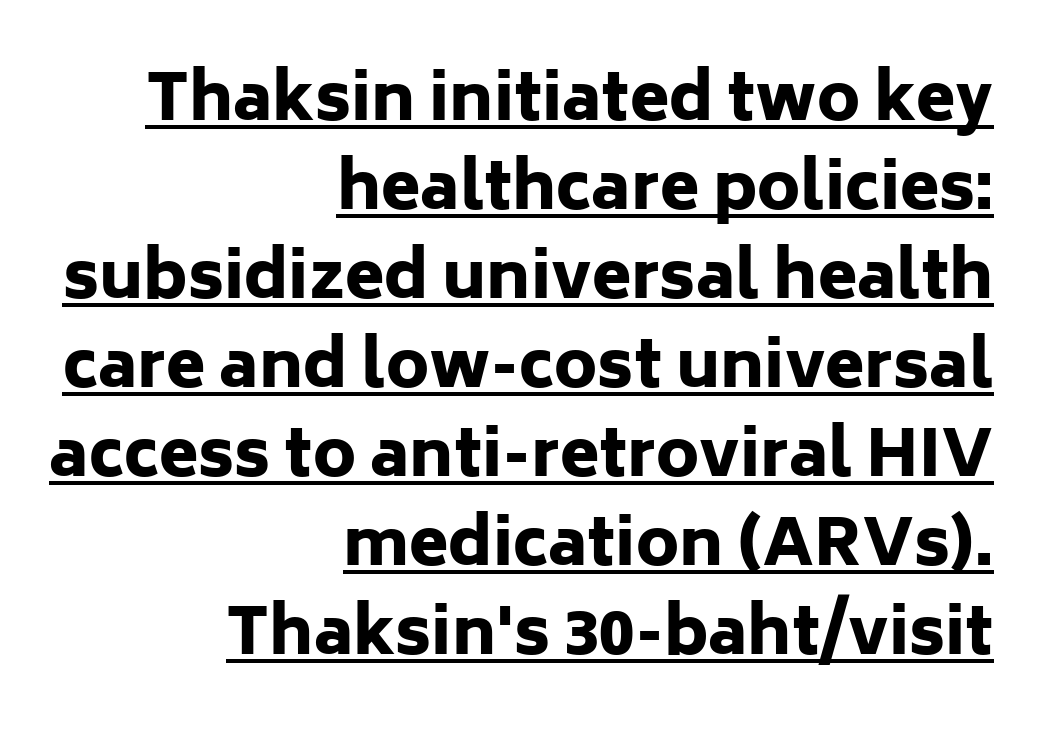
Q: Is the text bold? A: Yes.
Q: Is the text italic (slanted)? A: No, it is upright.
Q: Is the typeface a serif or a sans-serif typeface? A: Sans-serif.
Q: Is the text underlined? A: Yes.
Q: How is the paragraph aligned? A: Right-aligned.
Q: Is the spacing between letters normal or unusually wide? A: Normal.
Q: Is the spacing between lines tight, normal or loose? A: Normal.
Q: Width (condensed, normal, or wide)? A: Normal.
Q: Stroke contrast? A: Low.
Q: x-height? A: Medium.
Q: Monospaced? A: No.
